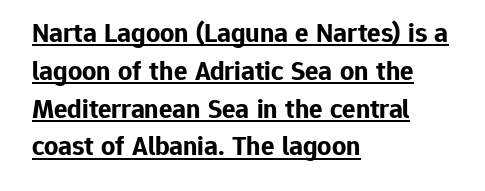
The image shows 28 px bold sans-serif type, upright; set left-aligned, normal line spacing (1.35x), normal letter spacing, underlined; low stroke contrast and a medium x-height.
